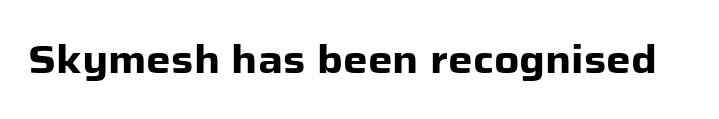
The image shows 39 px heavy sans-serif type, upright; set normal letter spacing, not underlined; low stroke contrast and a medium x-height.
